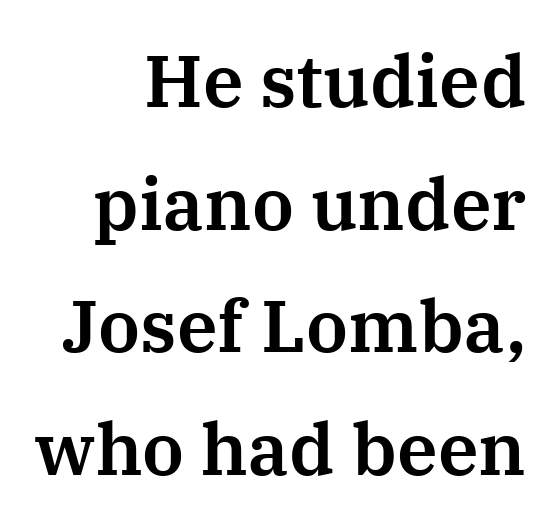
{"serif": "yes", "italic": "no", "width": "normal", "stroke_contrast": "medium", "x_height": "medium", "monospaced": "no", "underline": "no", "align": "right", "line_spacing": "normal", "line_spacing_ratio": 1.68, "letter_spacing": "normal", "letter_spacing_em": 0.0, "glyph_px": 73}
